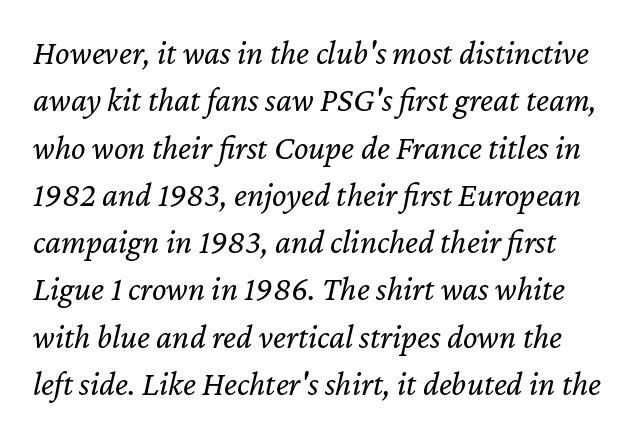
The image shows 34 px regular-weight type, italic (leaning right); set normal line spacing (1.39x), normal letter spacing, not underlined; low stroke contrast and a medium x-height.
